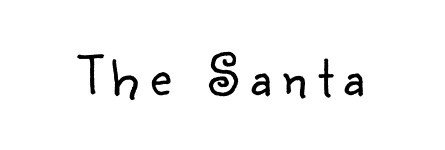
Q: Is the text bold? A: No.
Q: Is the text italic (slanted)? A: No, it is upright.
Q: Is the typeface a serif or a sans-serif typeface? A: Sans-serif.
Q: Is the text underlined? A: No.
Q: Width (condensed, normal, or wide)? A: Normal.
Q: Stroke contrast? A: Low.
Q: x-height? A: Small.
Q: Monospaced? A: No.
